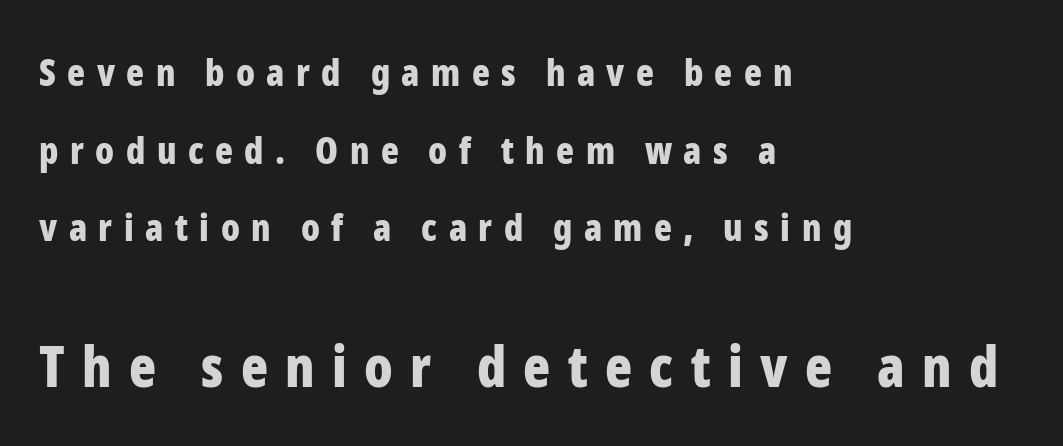
Q: Is the text bold? A: Yes.
Q: Is the text italic (slanted)? A: No, it is upright.
Q: Is the typeface a serif or a sans-serif typeface? A: Sans-serif.
Q: Is the text underlined? A: No.
Q: How is the paragraph aligned? A: Left-aligned.
Q: Is the spacing between letters normal or unusually wide? A: Unusually wide.
Q: Is the spacing between lines tight, normal or loose? A: Loose.
Q: Which block of text is set in a larger size, the first (top) or the second (bottom)? A: The second (bottom) one.
Q: Width (condensed, normal, or wide)? A: Condensed.
Q: Stroke contrast? A: Low.
Q: x-height? A: Medium.
Q: Monospaced? A: No.
